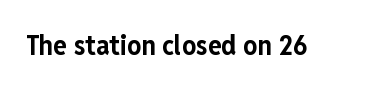
Q: Is the text bold? A: Yes.
Q: Is the text italic (slanted)? A: No, it is upright.
Q: Is the typeface a serif or a sans-serif typeface? A: Sans-serif.
Q: Is the text underlined? A: No.
Q: Is the spacing between letters normal or unusually wide? A: Normal.
Q: Width (condensed, normal, or wide)? A: Condensed.
Q: Stroke contrast? A: Low.
Q: x-height? A: Medium.
Q: Monospaced? A: No.
